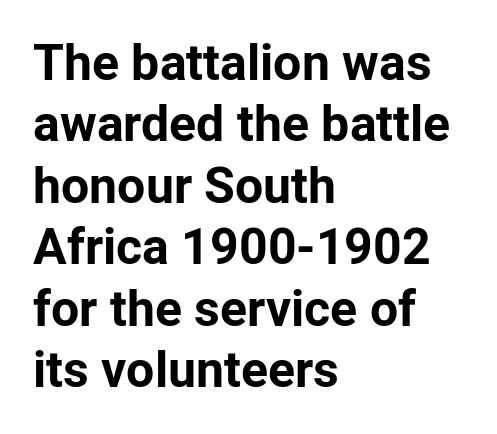
Q: Is the text bold? A: Yes.
Q: Is the text italic (slanted)? A: No, it is upright.
Q: Is the typeface a serif or a sans-serif typeface? A: Sans-serif.
Q: Is the text underlined? A: No.
Q: How is the paragraph aligned? A: Left-aligned.
Q: Is the spacing between letters normal or unusually wide? A: Normal.
Q: Width (condensed, normal, or wide)? A: Normal.
Q: Stroke contrast? A: Low.
Q: x-height? A: Medium.
Q: Monospaced? A: No.
